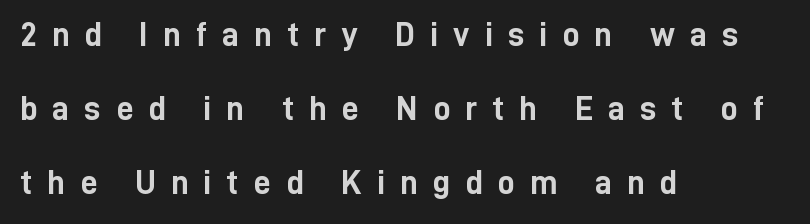
{"serif": "no", "italic": "no", "bold": "yes", "weight": "semibold", "width": "condensed", "stroke_contrast": "low", "x_height": "medium", "monospaced": "no", "underline": "no", "align": "left", "line_spacing": "loose", "line_spacing_ratio": 2.18, "letter_spacing": "wide", "letter_spacing_em": 0.44, "glyph_px": 34}
